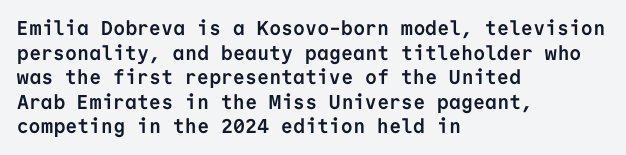
{"italic": "no", "bold": "yes", "underline": "no", "align": "left", "line_spacing_ratio": 1.23, "letter_spacing": "normal", "letter_spacing_em": 0.0, "glyph_px": 20}
